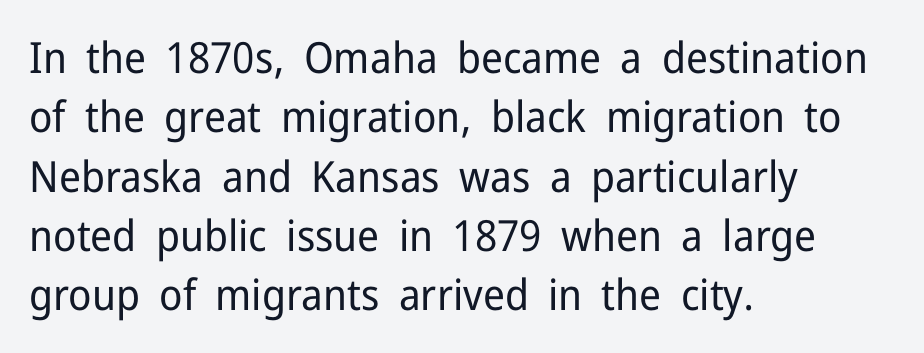
{"serif": "no", "italic": "no", "bold": "no", "weight": "regular", "width": "normal", "stroke_contrast": "low", "x_height": "medium", "monospaced": "no", "underline": "no", "align": "left", "line_spacing": "normal", "line_spacing_ratio": 1.38, "letter_spacing": "normal", "letter_spacing_em": 0.0, "glyph_px": 43}
